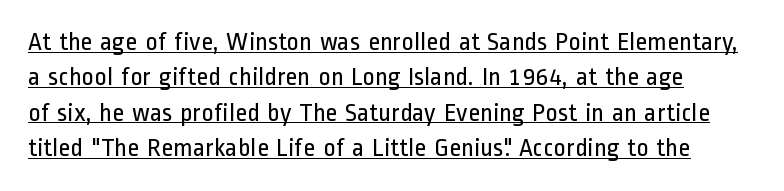
{"italic": "no", "bold": "no", "underline": "yes", "line_spacing": "normal", "line_spacing_ratio": 1.36, "letter_spacing": "normal", "letter_spacing_em": 0.0, "glyph_px": 26}
